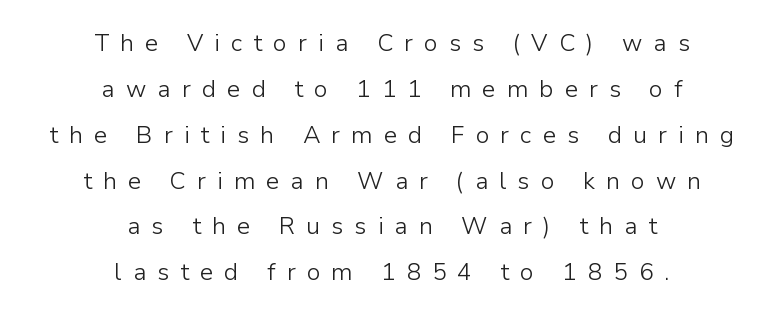
Q: Is the text bold? A: No.
Q: Is the text italic (slanted)? A: No, it is upright.
Q: Is the text underlined? A: No.
Q: How is the paragraph aligned? A: Centered.
Q: Is the spacing between letters normal or unusually wide? A: Unusually wide.
Q: Is the spacing between lines tight, normal or loose? A: Loose.
